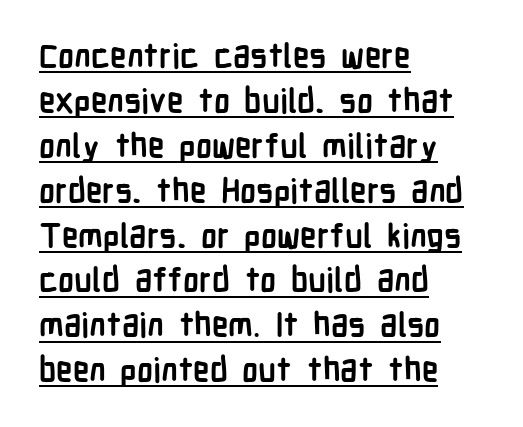
Q: Is the text bold? A: Yes.
Q: Is the text italic (slanted)? A: No, it is upright.
Q: Is the typeface a serif or a sans-serif typeface? A: Sans-serif.
Q: Is the text underlined? A: Yes.
Q: How is the paragraph aligned? A: Left-aligned.
Q: Is the spacing between letters normal or unusually wide? A: Normal.
Q: Is the spacing between lines tight, normal or loose? A: Normal.
Q: Width (condensed, normal, or wide)? A: Condensed.
Q: Stroke contrast? A: Low.
Q: x-height? A: Medium.
Q: Monospaced? A: No.
